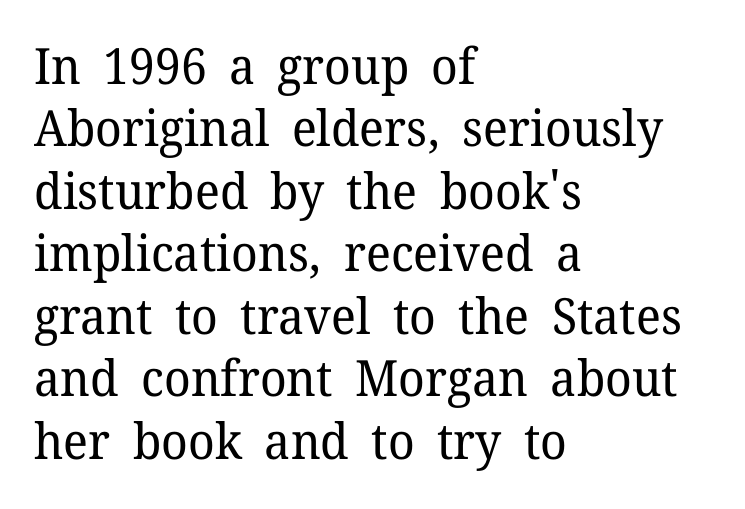
The lines sit at an ordinary, default distance from one another. The strokes are not fattened; the text isn't bold. I'd call this a serif setting — the letters wear small feet. The font's upright variant was chosen for this text. This rendering leaves character spacing at its baseline value.
